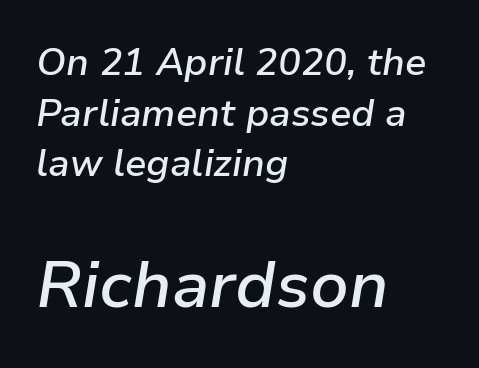
{"italic": "yes", "lean": "right", "slant_degrees": 9, "bold": "semi", "weight": "semibold", "width": "normal", "stroke_contrast": "low", "x_height": "medium", "monospaced": "no", "underline": "no", "align": "left", "line_spacing": "normal", "line_spacing_ratio": 1.33, "letter_spacing": "normal", "letter_spacing_em": 0.0, "larger_block": "second", "size_ratio": 1.74, "glyph_px": 66}
